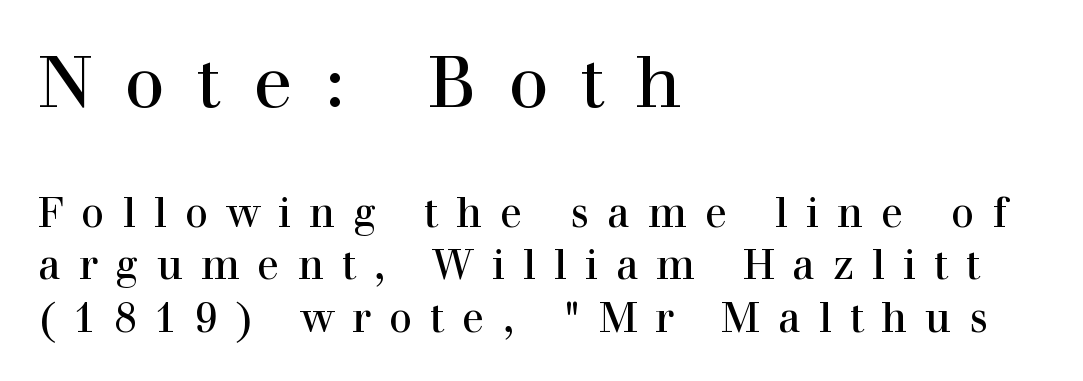
Varying glyph widths throughout — classic text-font behaviour. These glyphs show unthickened strokes, regular width or finer. In this sample the first text group is rendered at the bigger scale. The font family rendered here belongs to the serif group. The setting favours the left margin, as ordinary paragraphs usually do. Does the lettering tilt? It doesn't — this is upright.
